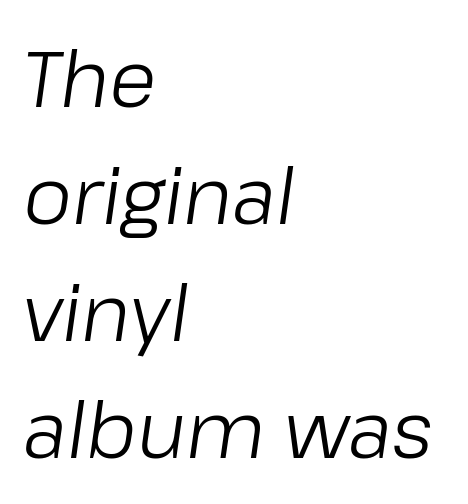
Q: Is the text bold? A: No.
Q: Is the text italic (slanted)? A: Yes, it leans right by about 8 degrees.
Q: Is the text underlined? A: No.
Q: How is the paragraph aligned? A: Left-aligned.
Q: Is the spacing between letters normal or unusually wide? A: Normal.
Q: Is the spacing between lines tight, normal or loose? A: Normal.
Q: Width (condensed, normal, or wide)? A: Normal.
Q: Stroke contrast? A: Low.
Q: x-height? A: Medium.
Q: Monospaced? A: No.
